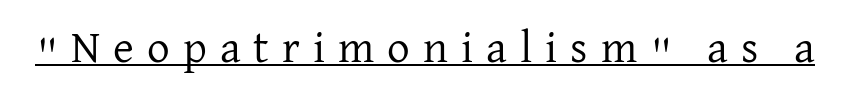
Q: Is the text bold? A: No.
Q: Is the text italic (slanted)? A: No, it is upright.
Q: Is the typeface a serif or a sans-serif typeface? A: Serif.
Q: Is the text underlined? A: Yes.
Q: Is the spacing between letters normal or unusually wide? A: Unusually wide.
Q: Width (condensed, normal, or wide)? A: Normal.
Q: Stroke contrast? A: Low.
Q: x-height? A: Medium.
Q: Monospaced? A: No.
